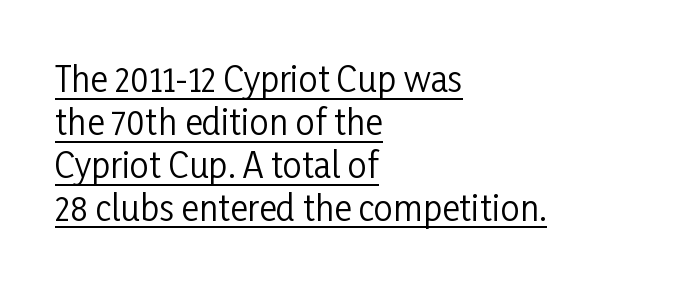
Q: Is the text bold? A: No.
Q: Is the text italic (slanted)? A: No, it is upright.
Q: Is the typeface a serif or a sans-serif typeface? A: Sans-serif.
Q: Is the text underlined? A: Yes.
Q: How is the paragraph aligned? A: Left-aligned.
Q: Is the spacing between letters normal or unusually wide? A: Normal.
Q: Is the spacing between lines tight, normal or loose? A: Normal.
Q: Width (condensed, normal, or wide)? A: Condensed.
Q: Stroke contrast? A: Low.
Q: x-height? A: Medium.
Q: Monospaced? A: No.
